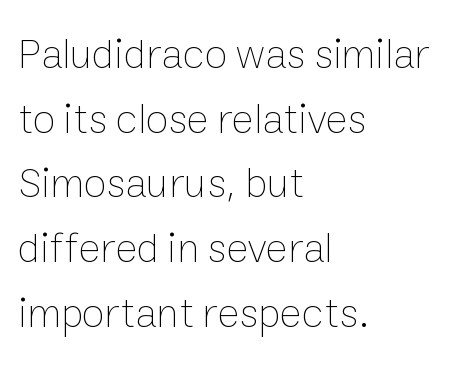
The image shows 42 px thin type, upright; set left-aligned, normal line spacing (1.54x), normal letter spacing, not underlined; low stroke contrast and a medium x-height.
